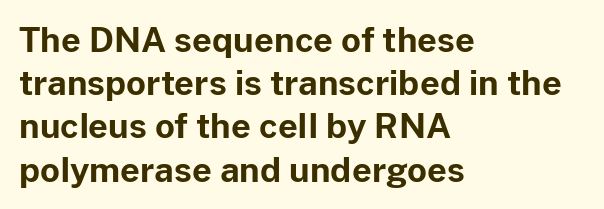
Inter-character spacing is left at the font's built-in metrics. Designer's note — italics off, roman on. Nope, no serifs anywhere on these letters. Glance below the letters and you will spot only blank space. Is there much room between lines? A standard amount, neither cramped nor airy. Proportional: the letters do not fall into vertical columns.
